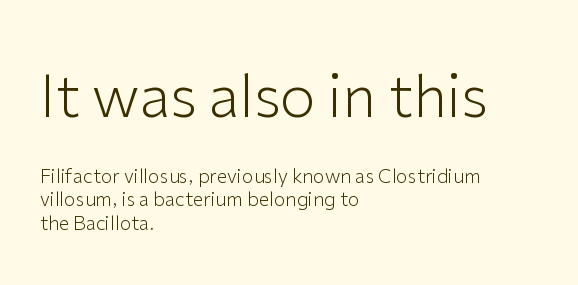
Q: Is the text bold? A: No.
Q: Is the text italic (slanted)? A: No, it is upright.
Q: Is the typeface a serif or a sans-serif typeface? A: Sans-serif.
Q: Is the text underlined? A: No.
Q: How is the paragraph aligned? A: Left-aligned.
Q: Is the spacing between letters normal or unusually wide? A: Normal.
Q: Which block of text is set in a larger size, the first (top) or the second (bottom)? A: The first (top) one.
Q: Width (condensed, normal, or wide)? A: Normal.
Q: Stroke contrast? A: Low.
Q: x-height? A: Medium.
Q: Monospaced? A: No.
